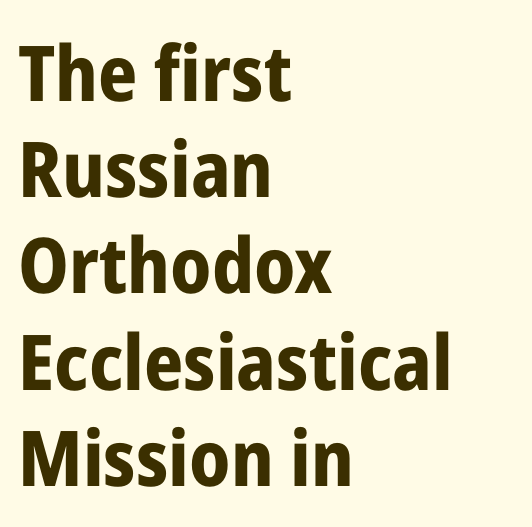
{"serif": "no", "italic": "no", "bold": "yes", "weight": "bold", "width": "condensed", "stroke_contrast": "low", "x_height": "medium", "monospaced": "no", "underline": "no", "align": "left", "line_spacing": "normal", "line_spacing_ratio": 1.25, "letter_spacing": "normal", "letter_spacing_em": 0.0, "glyph_px": 77}
